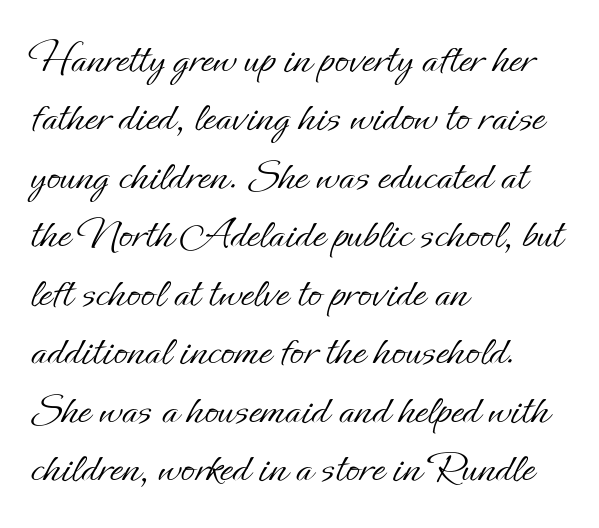
{"bold": "no", "weight": "light", "width": "normal", "stroke_contrast": "low", "x_height": "small", "monospaced": "no", "underline": "no", "align": "left", "line_spacing": "normal", "line_spacing_ratio": 1.27, "letter_spacing": "normal", "letter_spacing_em": 0.0, "glyph_px": 46}
